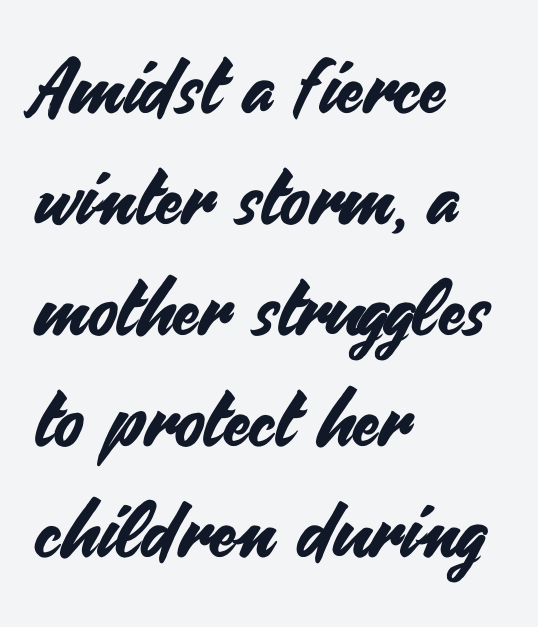
The image shows 76 px sans-serif type; set left-aligned, normal line spacing (1.46x), normal letter spacing, not underlined; medium stroke contrast and a small x-height.
